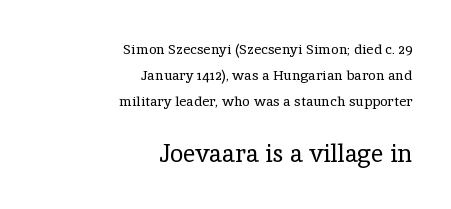
Q: Is the text bold? A: No.
Q: Is the text italic (slanted)? A: No, it is upright.
Q: Is the text underlined? A: No.
Q: How is the paragraph aligned? A: Right-aligned.
Q: Is the spacing between letters normal or unusually wide? A: Normal.
Q: Which block of text is set in a larger size, the first (top) or the second (bottom)? A: The second (bottom) one.
